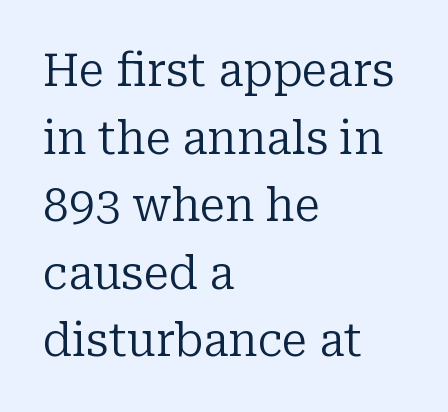
{"serif": "yes", "italic": "no", "bold": "no", "weight": "regular", "width": "normal", "stroke_contrast": "low", "x_height": "medium", "monospaced": "no", "underline": "no", "align": "left", "line_spacing": "normal", "line_spacing_ratio": 1.47, "letter_spacing": "normal", "letter_spacing_em": 0.0, "glyph_px": 46}
